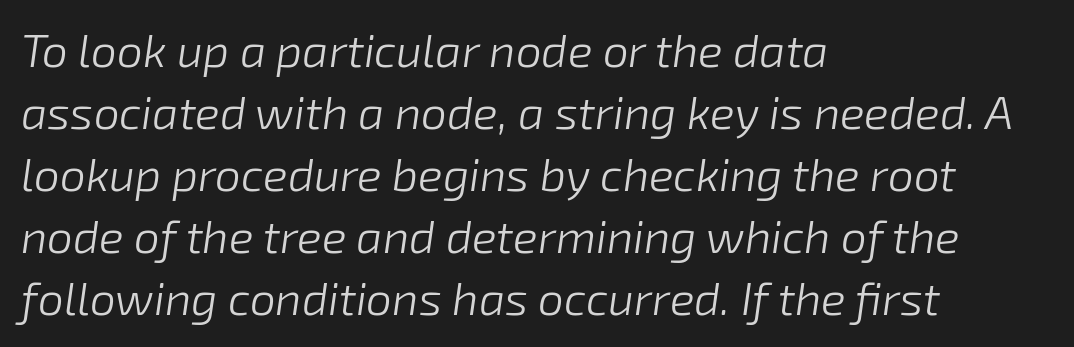
Q: Is the text bold? A: No.
Q: Is the text italic (slanted)? A: Yes, it leans right by about 8 degrees.
Q: Is the text underlined? A: No.
Q: How is the paragraph aligned? A: Left-aligned.
Q: Is the spacing between letters normal or unusually wide? A: Normal.
Q: Is the spacing between lines tight, normal or loose? A: Normal.
Q: Width (condensed, normal, or wide)? A: Normal.
Q: Stroke contrast? A: Low.
Q: x-height? A: Medium.
Q: Monospaced? A: No.
